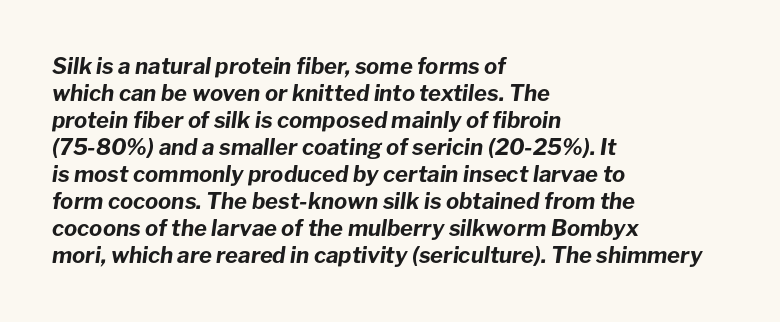
{"italic": "yes", "lean": "right", "slant_degrees": 8, "bold": "yes", "underline": "no", "align": "left", "line_spacing_ratio": 1.23, "letter_spacing": "normal", "letter_spacing_em": 0.0, "glyph_px": 22}
